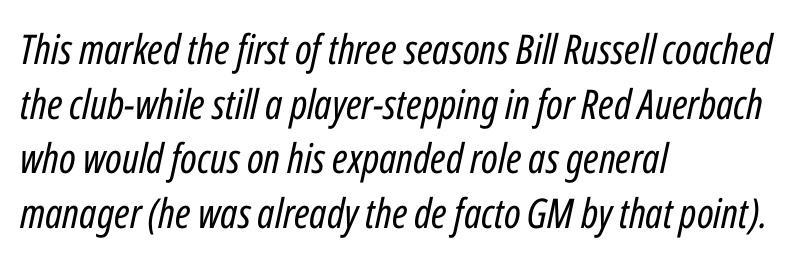
{"italic": "yes", "lean": "right", "slant_degrees": 12, "bold": "no", "weight": "regular", "width": "condensed", "stroke_contrast": "low", "x_height": "medium", "monospaced": "no", "underline": "no", "align": "left", "line_spacing": "normal", "line_spacing_ratio": 1.33, "letter_spacing": "normal", "letter_spacing_em": 0.0, "glyph_px": 41}
